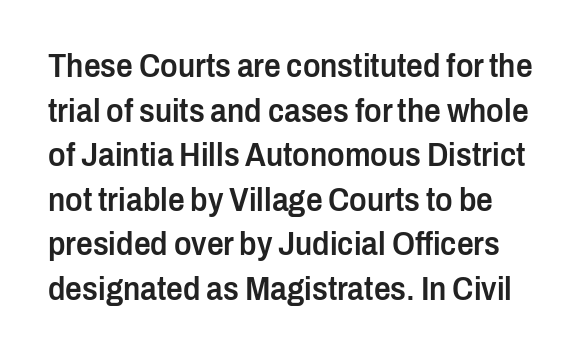
Decoration check: the copy has no underline. This block has exactly the height ordinary leading produces. Type style note: lacks serifs. The rendering keeps characters at their native spacing. A somewhat darkened texture: the type is semibold rather than bold. The font's upright variant was chosen for this text.
